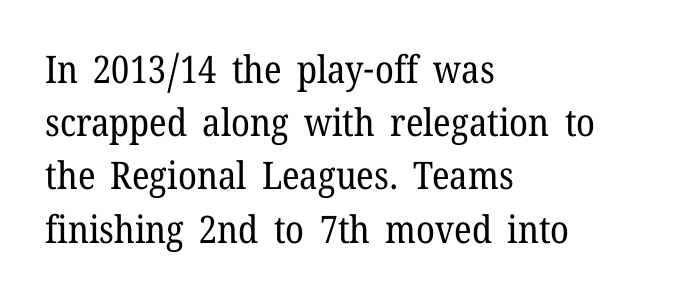
The glyphs in this specimen are seriffed. The face looks like a standard text weight, possibly lighter. Quick note: interline space is typical. You could not count columns in this text — the font is proportionally spaced. Tall strokes in this sample are plumb rather than angled.
